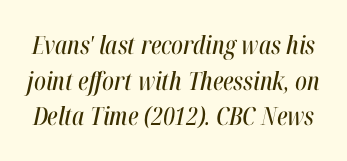
The space beneath each line is pristine and unruled. Would a proofreader flag this as italicized? Yes. The lines sit at an ordinary, default distance from one another. The type is set solid horizontally, with unmodified tracking.
